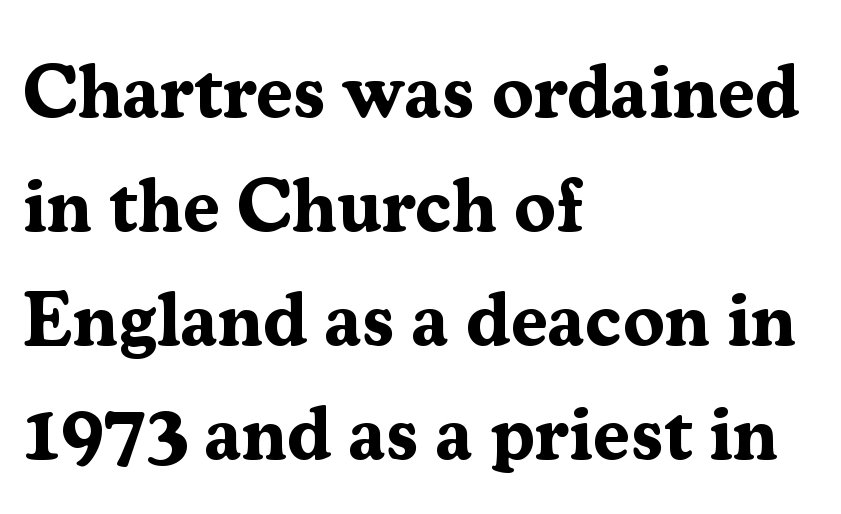
Q: Is the text bold? A: Yes.
Q: Is the text italic (slanted)? A: No, it is upright.
Q: Is the typeface a serif or a sans-serif typeface? A: Serif.
Q: Is the text underlined? A: No.
Q: How is the paragraph aligned? A: Left-aligned.
Q: Is the spacing between letters normal or unusually wide? A: Normal.
Q: Is the spacing between lines tight, normal or loose? A: Normal.
Q: Width (condensed, normal, or wide)? A: Normal.
Q: Stroke contrast? A: Medium.
Q: x-height? A: Medium.
Q: Monospaced? A: No.
